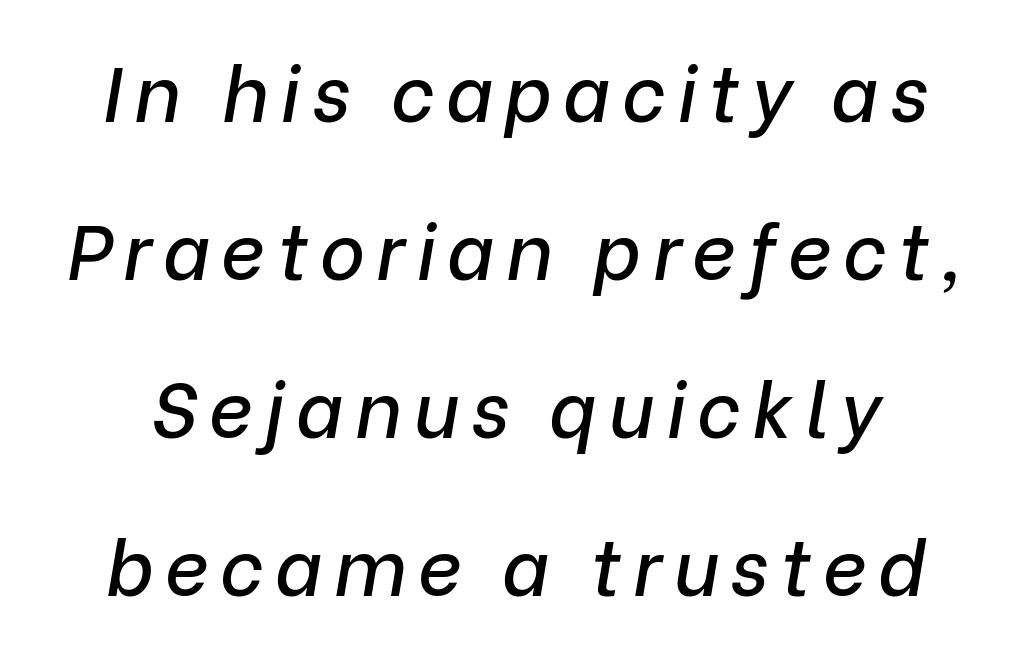
Q: Is the text italic (slanted)? A: Yes, it leans right by about 9 degrees.
Q: Is the text underlined? A: No.
Q: How is the paragraph aligned? A: Centered.
Q: Is the spacing between lines tight, normal or loose? A: Loose.
Q: Width (condensed, normal, or wide)? A: Normal.
Q: Stroke contrast? A: Low.
Q: x-height? A: Medium.
Q: Monospaced? A: No.
